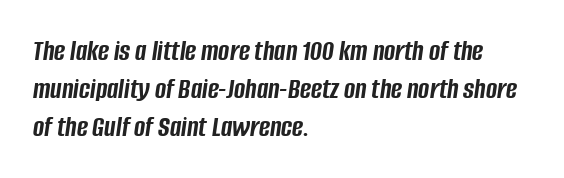
{"italic": "yes", "lean": "right", "slant_degrees": 8, "bold": "yes", "weight": "semibold", "width": "condensed", "stroke_contrast": "low", "x_height": "large", "monospaced": "no", "underline": "no", "align": "left", "line_spacing": "normal", "line_spacing_ratio": 1.26, "letter_spacing": "normal", "letter_spacing_em": 0.0, "glyph_px": 30}
